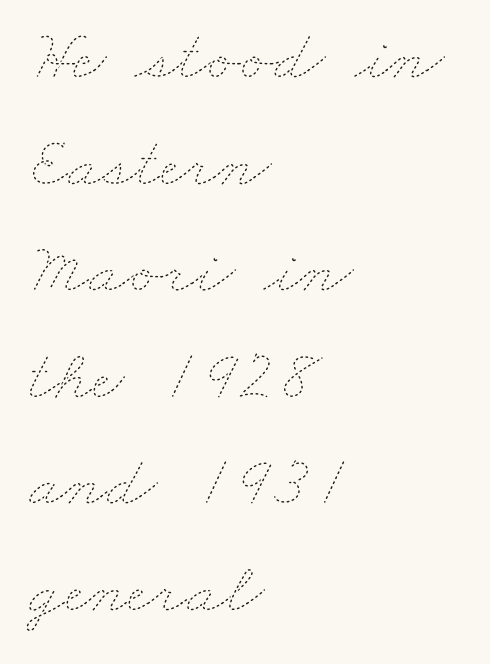
Nothing unusual about the tracking: characters are spaced as the font intends. A light-to-regular cut is what we see here. The passage is arranged the way most books set body copy — flush left. The letters advance in unequal steps, a hallmark of proportional type. Does the leading feel generous? No, just average.
